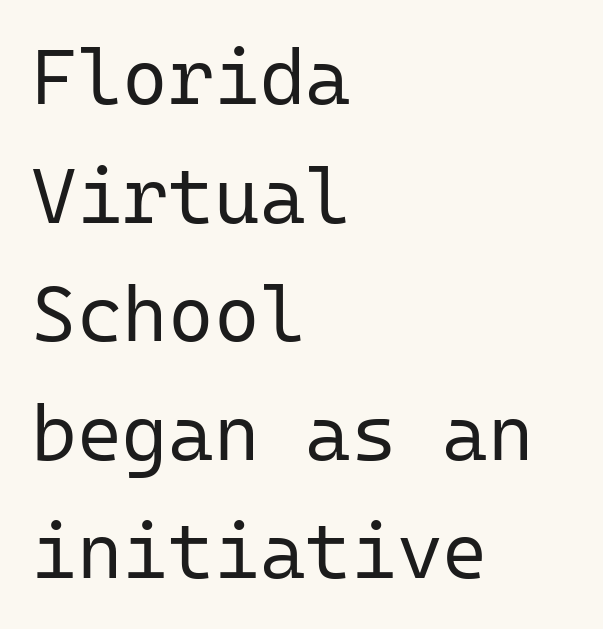
The passage shown is typeset with a sans-serif family. Do the letters lean? They stand straight. Think standard paragraph weight, or any step lighter than that. Leading: standard. The setting favours the left margin, as ordinary paragraphs usually do. Glyph-to-glyph distance matches everyday printed text.
